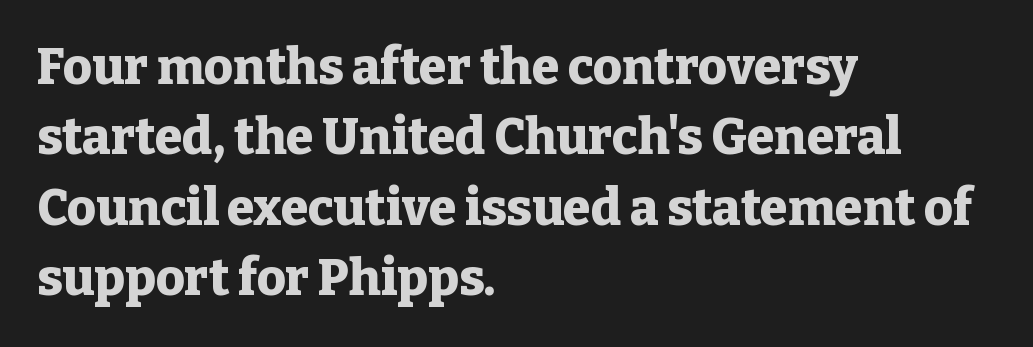
Is this a fixed-width face? No — the glyphs have proportional, varying widths. Any mark beneath the type? The region is blank. These lines carry a lot of weight — the face is fully bold. Each new line begins a customary step beneath the previous one. A typesetter would call this zero additional tracking. Ascenders rise straight up at ninety degrees.
